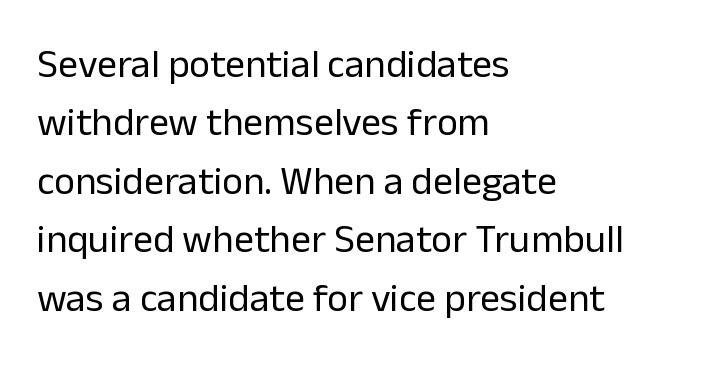
The space between consecutive lines is moderate. The face used here is a sans, in the tradition of grotesques and geometrics. The gap between lines stays unmarked. Teacher's note: observe the even left margin — that is flush-left alignment. Posture: vertical. This sample has the flowing, uneven cadence of proportional lettering.
